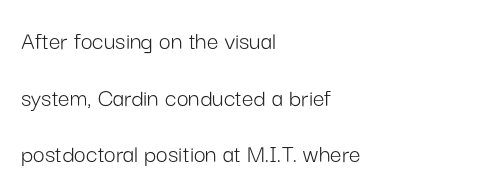
{"italic": "no", "bold": "no", "underline": "no", "align": "left", "line_spacing": "loose", "line_spacing_ratio": 2.18, "letter_spacing": "normal", "letter_spacing_em": 0.0, "glyph_px": 26}
